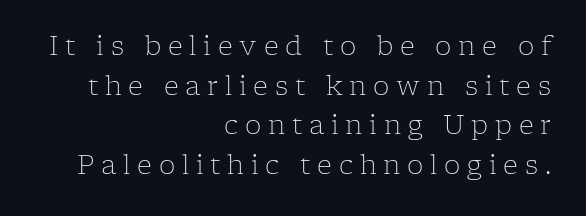
Italic: no, the glyphs are upright roman. The rendering uses a moderate line-height, typical for paragraphs. Is the block centered? No — it sits flush against the right margin. Heaviness? Minimal to ordinary, like unemphasized prose. The letterforms stand isolated, each surrounded by extra space. The space directly below the letters is spotless.
